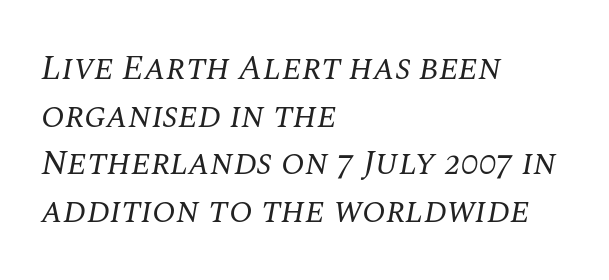
Does the type have serifs? Yes, each stem ends in a small foot. Where is the straight margin? On the left. Descenders hang freely into open space. These glyphs show unthickened strokes, regular width or finer. This rendering leaves character spacing at its baseline value. A normal amount of white space separates one row of letters from the next.
